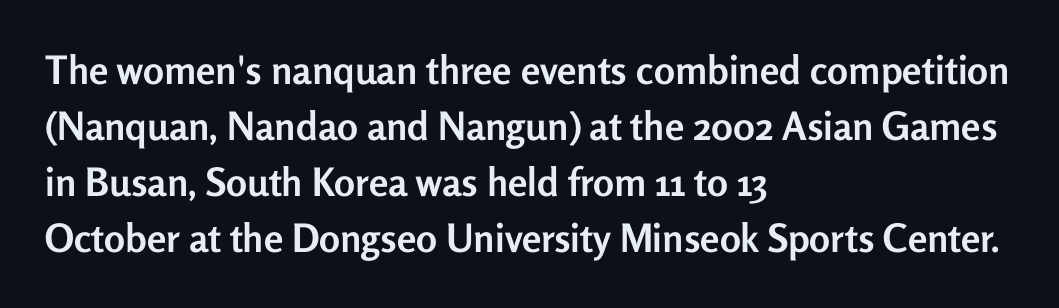
{"serif": "no", "italic": "no", "bold": "yes", "weight": "semibold", "width": "normal", "stroke_contrast": "low", "x_height": "medium", "monospaced": "no", "underline": "no", "align": "left", "line_spacing": "normal", "line_spacing_ratio": 1.44, "letter_spacing": "normal", "letter_spacing_em": 0.0, "glyph_px": 39}
